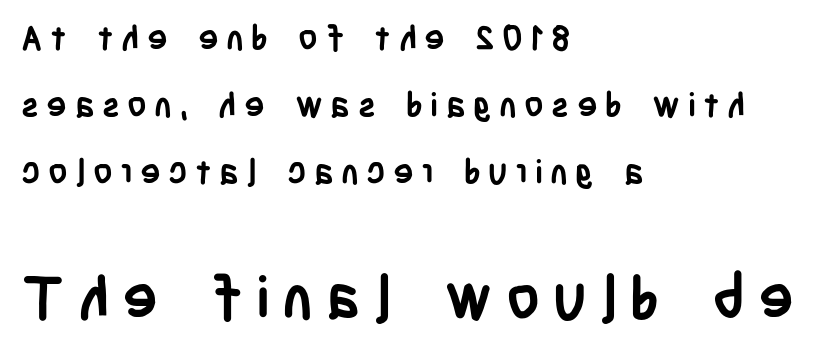
The image shows 59 px semibold, condensed sans-serif type, upright; set left-aligned, loose line spacing (1.97x), unusually wide letter spacing (+0.22 em), not underlined; the second (bottom) block is 1.74x larger; low stroke contrast and a large x-height.
